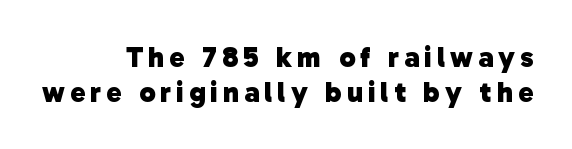
Q: Is the text bold? A: Yes.
Q: Is the typeface a serif or a sans-serif typeface? A: Sans-serif.
Q: Is the text underlined? A: No.
Q: How is the paragraph aligned? A: Right-aligned.
Q: Width (condensed, normal, or wide)? A: Normal.
Q: Stroke contrast? A: Low.
Q: x-height? A: Medium.
Q: Monospaced? A: No.
